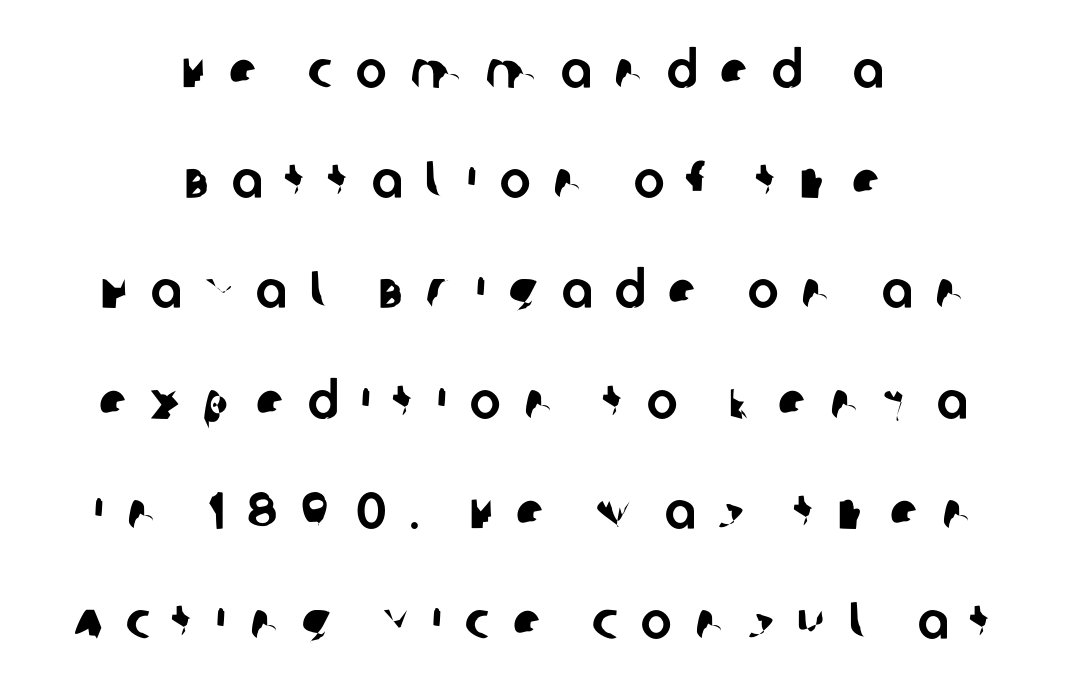
The image shows 52 px sans-serif type; set centered, loose line spacing (2.12x), unusually wide letter spacing (+0.44 em), not underlined; low stroke contrast and a large x-height.
